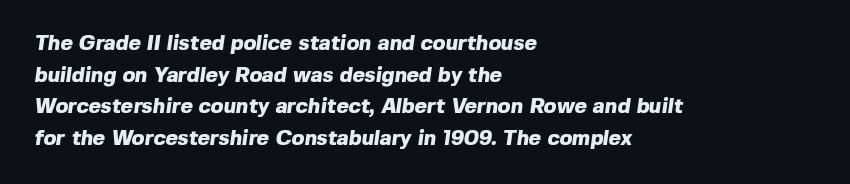
{"bold": "yes", "underline": "no", "align": "left", "line_spacing": "normal", "line_spacing_ratio": 1.51, "letter_spacing": "normal", "letter_spacing_em": 0.0, "glyph_px": 21}
